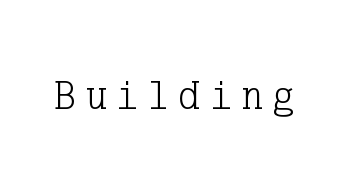
The image shows 44 px light serif type, upright; set not underlined; low stroke contrast and a medium x-height.
